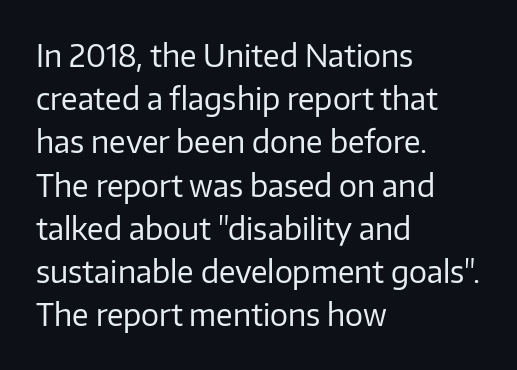
Q: Is the text bold? A: No.
Q: Is the text italic (slanted)? A: No, it is upright.
Q: Is the typeface a serif or a sans-serif typeface? A: Sans-serif.
Q: Is the text underlined? A: No.
Q: How is the paragraph aligned? A: Left-aligned.
Q: Is the spacing between letters normal or unusually wide? A: Normal.
Q: Is the spacing between lines tight, normal or loose? A: Normal.
Q: Width (condensed, normal, or wide)? A: Normal.
Q: Stroke contrast? A: Low.
Q: x-height? A: Medium.
Q: Monospaced? A: No.
